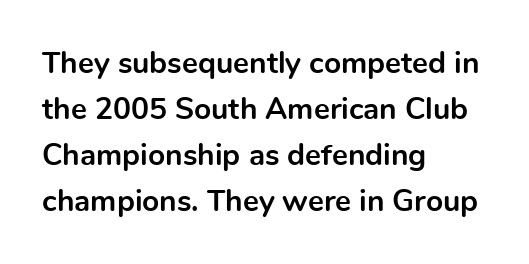
The image shows 30 px bold sans-serif type, upright; set left-aligned, normal line spacing (1.53x), normal letter spacing, not underlined; a medium x-height.
